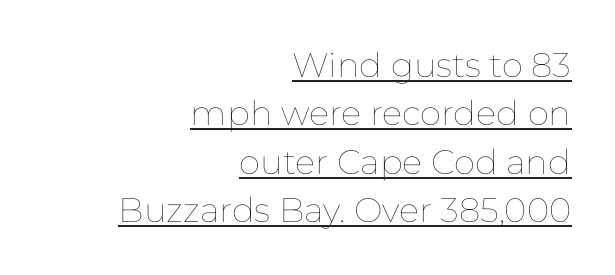
Q: Is the text bold? A: No.
Q: Is the text italic (slanted)? A: No, it is upright.
Q: Is the text underlined? A: Yes.
Q: How is the paragraph aligned? A: Right-aligned.
Q: Is the spacing between letters normal or unusually wide? A: Normal.
Q: Is the spacing between lines tight, normal or loose? A: Normal.
Q: Width (condensed, normal, or wide)? A: Normal.
Q: Stroke contrast? A: Low.
Q: x-height? A: Medium.
Q: Monospaced? A: No.
